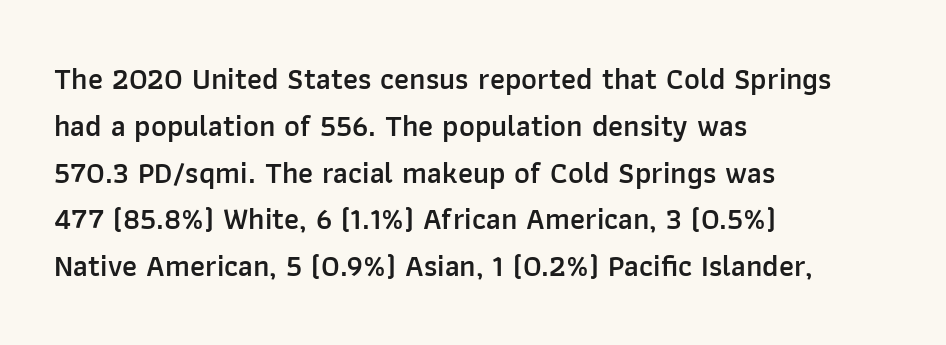
The image shows 30 px semibold sans-serif type, upright; set left-aligned, normal line spacing (1.56x), normal letter spacing, not underlined; low stroke contrast and a medium x-height.
